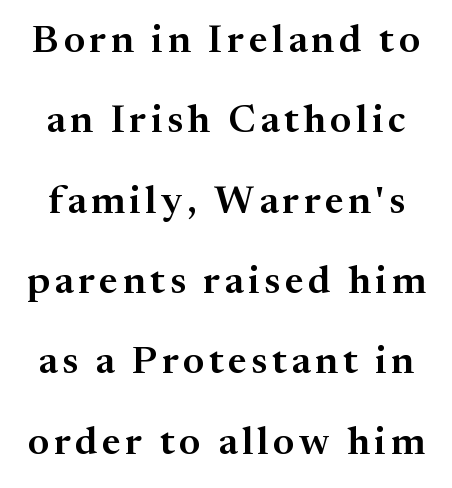
{"serif": "yes", "italic": "no", "width": "normal", "stroke_contrast": "medium", "x_height": "medium", "monospaced": "no", "underline": "no", "line_spacing": "loose", "line_spacing_ratio": 2.06, "glyph_px": 39}
